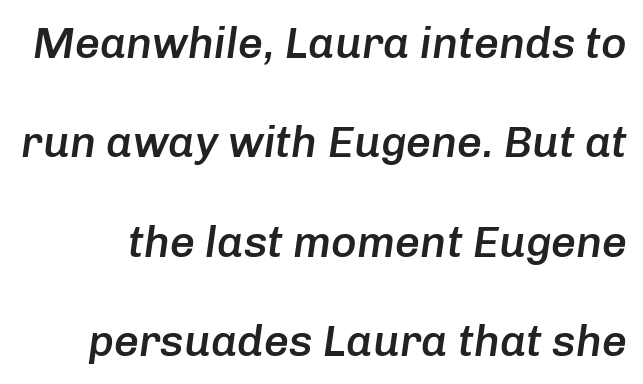
The image shows 44 px semibold type, italic (leaning right); set loose line spacing (2.26x), normal letter spacing, not underlined; low stroke contrast and a medium x-height.
